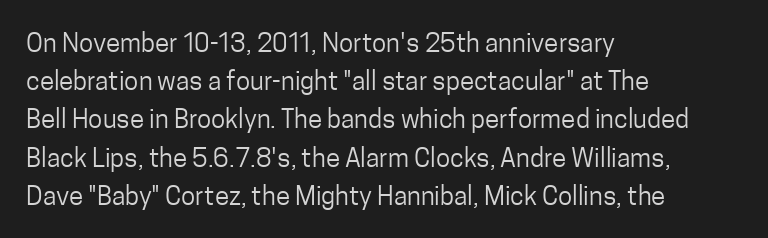
The vertical gap from one line to the next is medium. Quick note: underline off. The characters are drawn with everyday or finer stroke widths. A typesetter would mark this as roman, not italic. Caption: multi-line text, flush left, ragged right.
